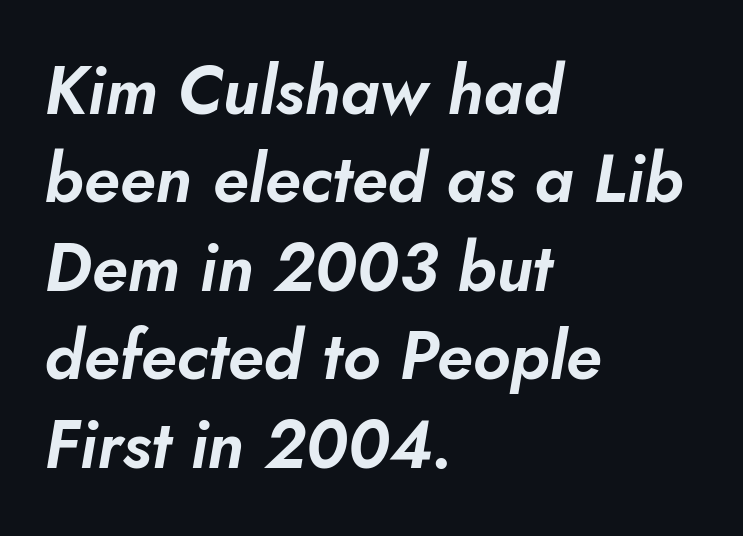
Descender tails drop into unmarked territory. Left-aligned paragraph, ragged on the right. Spacing between characters is what you'd get straight out of the box. Regular leading.
